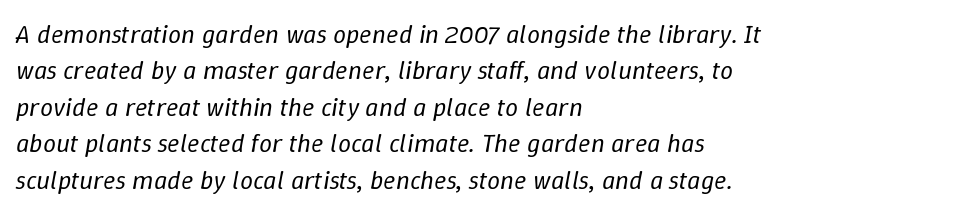
{"italic": "yes", "lean": "right", "slant_degrees": 9, "bold": "no", "underline": "no", "align": "left", "line_spacing": "normal", "line_spacing_ratio": 1.4, "letter_spacing": "normal", "letter_spacing_em": 0.0, "glyph_px": 26}
